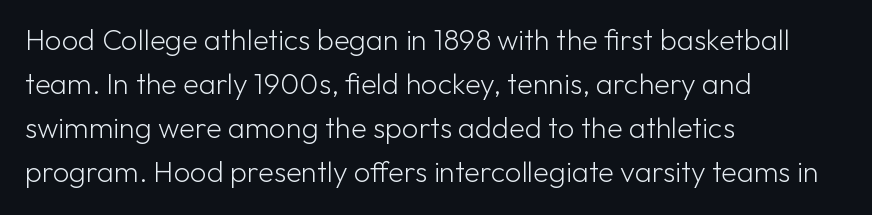
{"serif": "no", "italic": "no", "bold": "no", "weight": "light", "width": "normal", "stroke_contrast": "low", "x_height": "medium", "monospaced": "no", "underline": "no", "align": "left", "line_spacing": "normal", "line_spacing_ratio": 1.52, "letter_spacing": "normal", "letter_spacing_em": 0.0, "glyph_px": 29}
